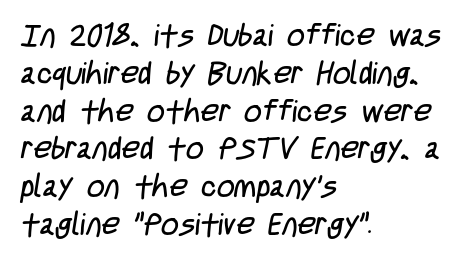
Q: Is the text bold? A: No.
Q: Is the typeface a serif or a sans-serif typeface? A: Sans-serif.
Q: Is the text underlined? A: No.
Q: How is the paragraph aligned? A: Left-aligned.
Q: Is the spacing between letters normal or unusually wide? A: Normal.
Q: Width (condensed, normal, or wide)? A: Condensed.
Q: Stroke contrast? A: Low.
Q: x-height? A: Large.
Q: Monospaced? A: No.
